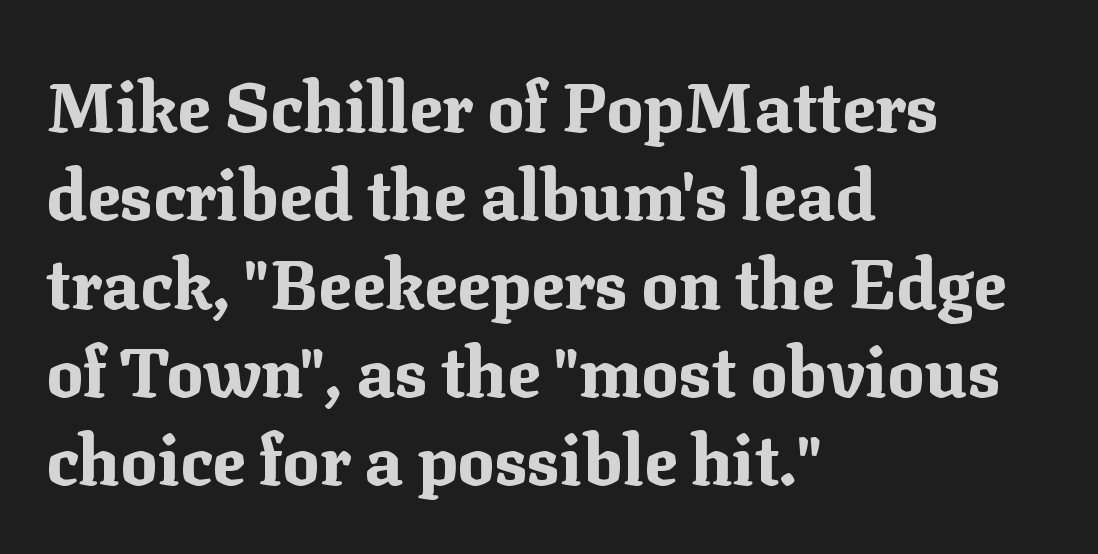
These lines stack with their left ends in a neat column. The sample has been set heavy, in full bold. The gap between lines stays unmarked. Unlike a clean sans, this face finishes its strokes with serifs. Default kerning and tracking; the words read as compact shapes.
